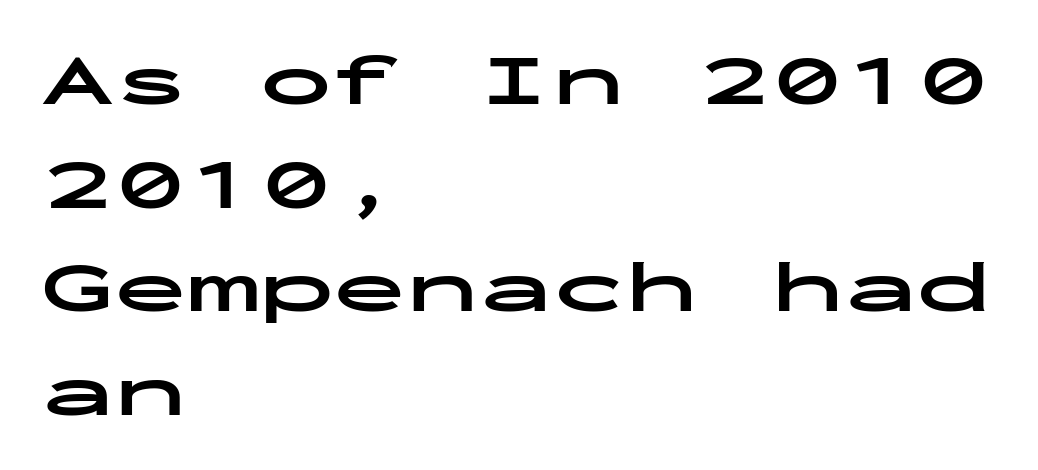
Q: Is the text bold? A: Yes.
Q: Is the text italic (slanted)? A: No, it is upright.
Q: Is the typeface a serif or a sans-serif typeface? A: Sans-serif.
Q: Is the text underlined? A: No.
Q: How is the paragraph aligned? A: Left-aligned.
Q: Is the spacing between letters normal or unusually wide? A: Normal.
Q: Is the spacing between lines tight, normal or loose? A: Normal.
Q: Width (condensed, normal, or wide)? A: Wide.
Q: Stroke contrast? A: Low.
Q: x-height? A: Medium.
Q: Monospaced? A: Yes.
